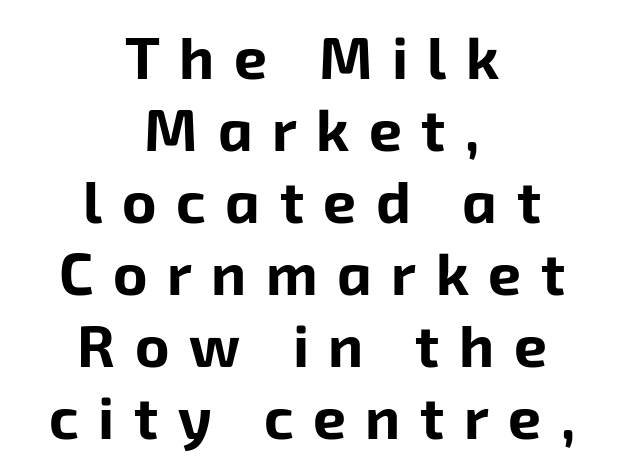
Q: Is the text bold? A: Yes.
Q: Is the typeface a serif or a sans-serif typeface? A: Sans-serif.
Q: Is the text underlined? A: No.
Q: How is the paragraph aligned? A: Centered.
Q: Is the spacing between letters normal or unusually wide? A: Unusually wide.
Q: Width (condensed, normal, or wide)? A: Normal.
Q: Stroke contrast? A: Low.
Q: x-height? A: Medium.
Q: Monospaced? A: No.
